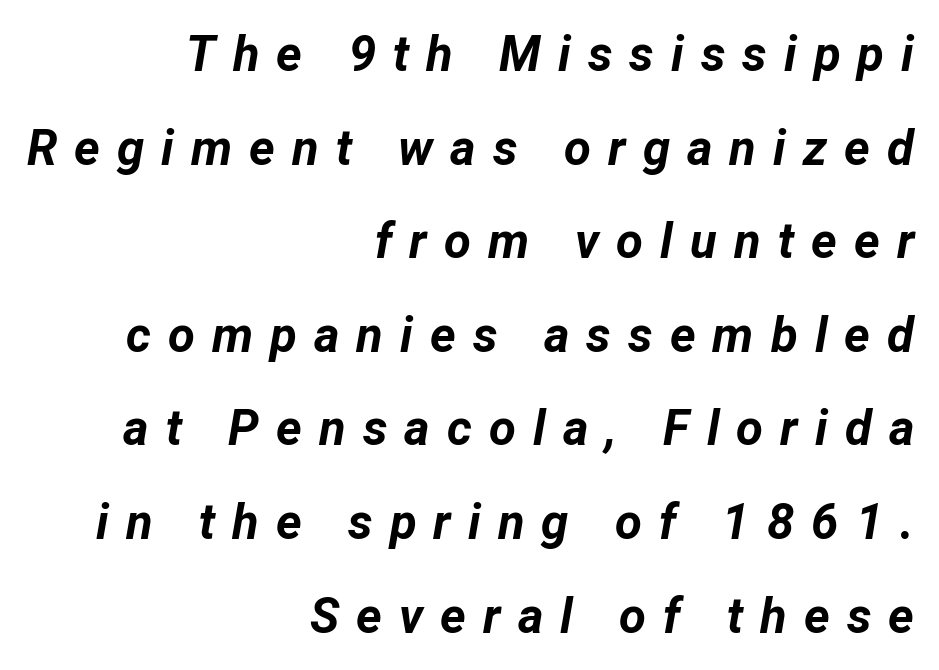
The image shows 49 px bold type, italic (leaning right); set right-aligned, loose line spacing (1.91x), unusually wide letter spacing (+0.35 em), not underlined; low stroke contrast and a medium x-height.
